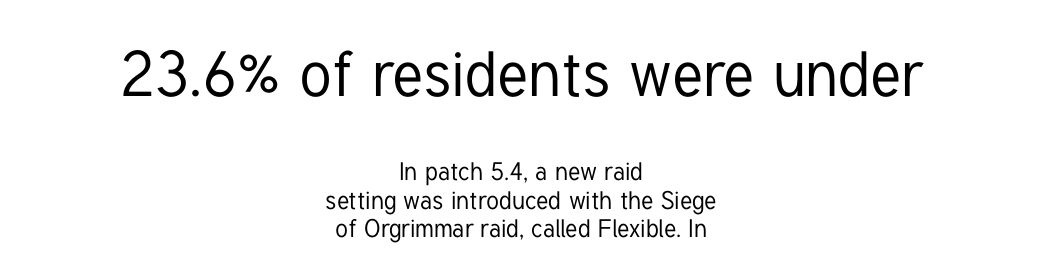
Character widths vary here, with narrow letters taking less room than wide ones. Letterform terminals end flat and unadorned throughout the passage. Ascenders rise straight up at ninety degrees. Here the glyphs are tracked normally, forming tight word shapes. The space directly below the letters is spotless. Summary of vertical rhythm: compact, with narrow interline spacing.
